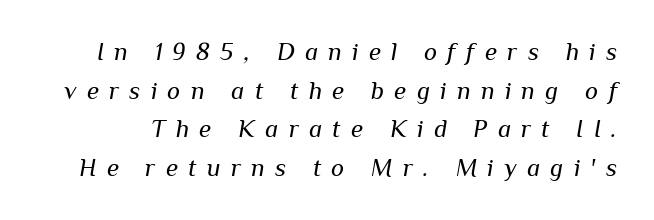
The image shows 25 px text type, italic (leaning right); set normal line spacing (1.55x), unusually wide letter spacing (+0.41 em), not underlined.
